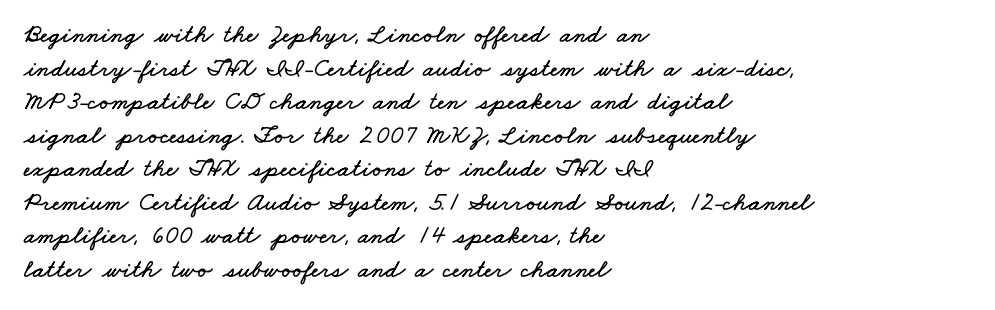
Q: Is the text underlined? A: No.
Q: How is the paragraph aligned? A: Left-aligned.
Q: Is the spacing between letters normal or unusually wide? A: Normal.
Q: Is the spacing between lines tight, normal or loose? A: Normal.
